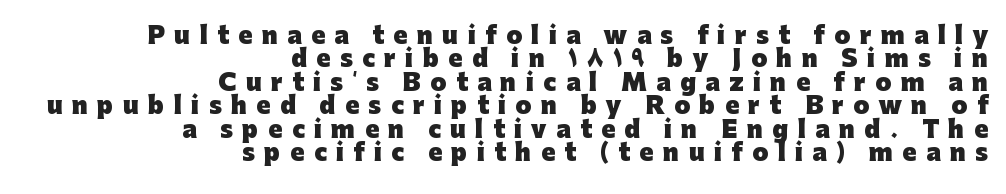
{"italic": "no", "bold": "yes", "underline": "no", "align": "right", "line_spacing": "tight", "line_spacing_ratio": 1.02, "letter_spacing": "wide", "letter_spacing_em": 0.41, "glyph_px": 23}
